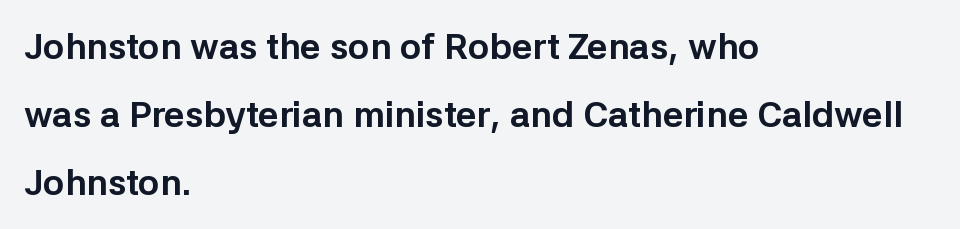
The image shows 36 px bold sans-serif type, upright; set left-aligned, line spacing 1.89x, normal letter spacing, not underlined; low stroke contrast and a medium x-height.
